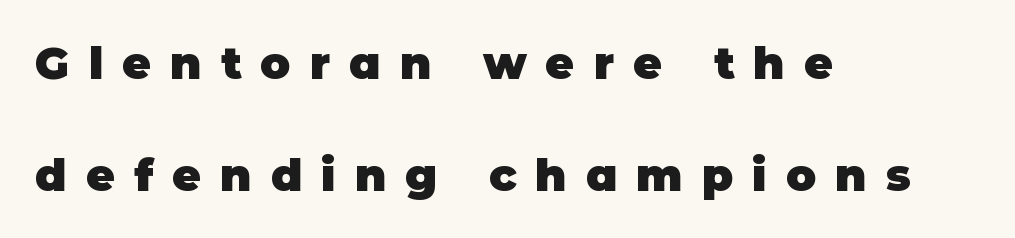
This sample trades compactness for vertical openness between lines. Each row of text sits above clean, open space. The rendering uses natural spacing where letterforms have individual widths. These lines stack with their left ends in a neat column. In terms of letterform style, serifs are entirely absent.
